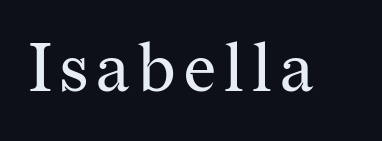
Q: Is the text bold? A: No.
Q: Is the text italic (slanted)? A: No, it is upright.
Q: Is the typeface a serif or a sans-serif typeface? A: Serif.
Q: Is the text underlined? A: No.
Q: Width (condensed, normal, or wide)? A: Normal.
Q: Stroke contrast? A: Medium.
Q: x-height? A: Medium.
Q: Monospaced? A: No.
